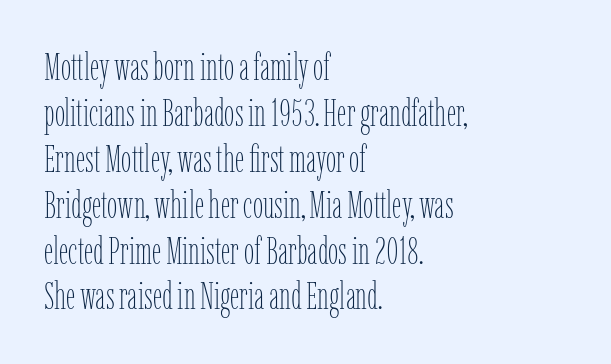
Q: Is the text bold? A: No.
Q: Is the text italic (slanted)? A: No, it is upright.
Q: Is the text underlined? A: No.
Q: How is the paragraph aligned? A: Left-aligned.
Q: Is the spacing between letters normal or unusually wide? A: Normal.
Q: Width (condensed, normal, or wide)? A: Condensed.
Q: Stroke contrast? A: Low.
Q: x-height? A: Medium.
Q: Monospaced? A: No.
